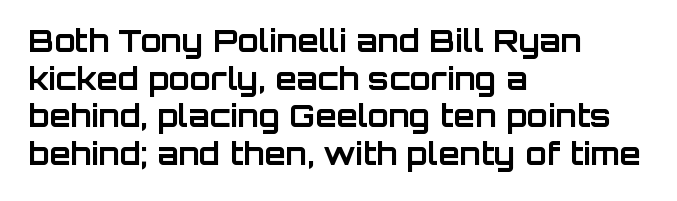
Rule under the text: the space is simply empty. Default kerning and tracking; the words read as compact shapes. Type style note: lacks serifs. The specimen reads as upright at a glance.
